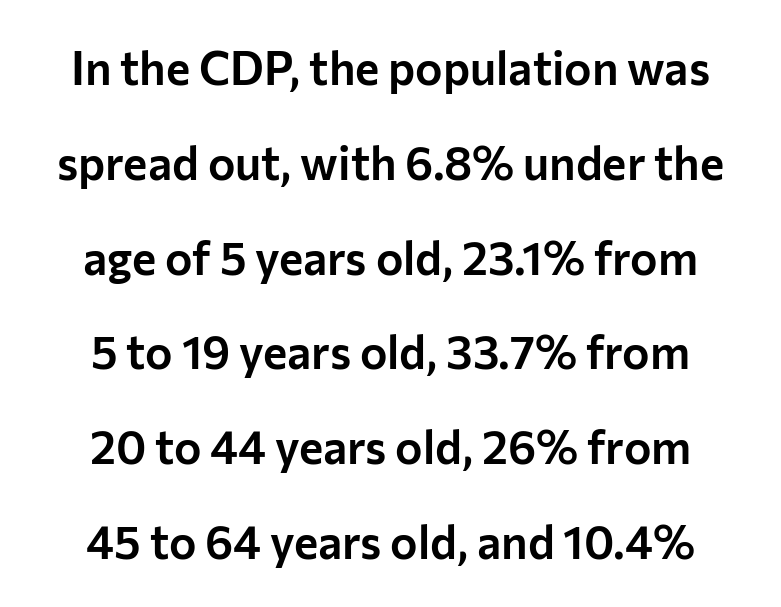
This is roman type, the default non-slanted kind. The rendering keeps characters at their native spacing. You could fit nearly another row in the gap between these rows. Just letters on the line, the space beneath them empty. Grotesque or geometric, the face here clearly has no serifs. Looks like regular typesetting: each glyph gets only the width it needs.
